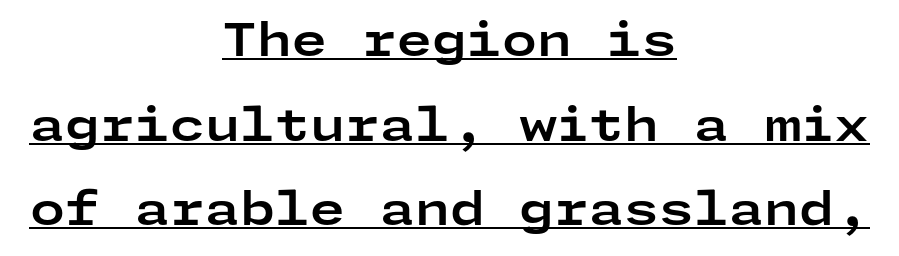
{"serif": "no", "italic": "no", "bold": "yes", "weight": "bold", "width": "wide", "stroke_contrast": "low", "x_height": "medium", "underline": "yes", "align": "center", "line_spacing_ratio": 1.88, "letter_spacing": "normal", "letter_spacing_em": 0.0, "glyph_px": 45}
